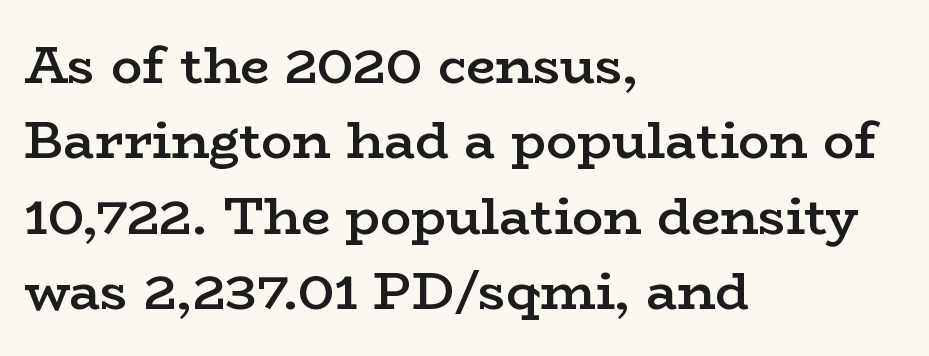
{"serif": "yes", "italic": "no", "bold": "semi", "weight": "semibold", "width": "wide", "stroke_contrast": "low", "x_height": "medium", "monospaced": "no", "underline": "no", "align": "left", "line_spacing": "normal", "line_spacing_ratio": 1.45, "letter_spacing": "normal", "letter_spacing_em": 0.0, "glyph_px": 52}
